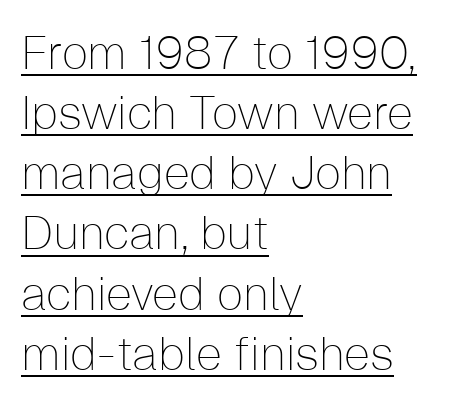
Underlined type. Visually the block forms a straight wall on the left and a jagged coastline on the right. Is the type heavy? It reads as light-to-regular instead. The rendering uses a moderate line-height, typical for paragraphs. There is no visible air inserted between adjacent glyphs.
